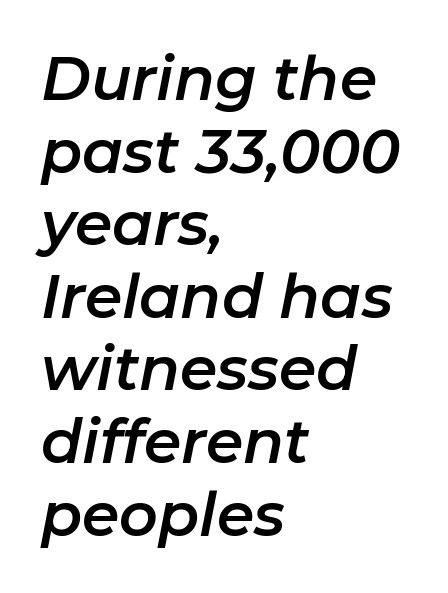
A typesetter would call this proportional, since set widths differ per character. These lines keep a tight, regular rhythm from letter to letter. Would a proofreader flag this as italicized? Yes. Line starts are locked; line ends wander. Decoration check: the copy has no underline.
